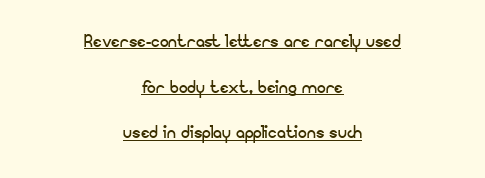
Characters remain perfectly vertical along every line. Underlining? Definitely there. In CSS terms this would be text-align: center. The face looks like a standard text weight, possibly lighter. Regarding leading, the lines here are spaced well apart. Letter spacing: default.
